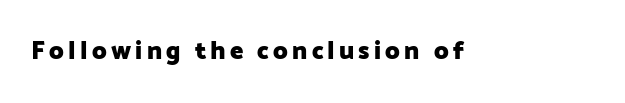
The image shows 25 px bold type, upright; set not underlined.
